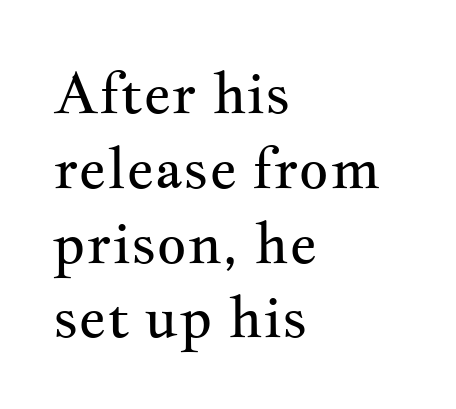
Q: Is the text bold? A: No.
Q: Is the text italic (slanted)? A: No, it is upright.
Q: Is the typeface a serif or a sans-serif typeface? A: Serif.
Q: Is the text underlined? A: No.
Q: How is the paragraph aligned? A: Left-aligned.
Q: Is the spacing between letters normal or unusually wide? A: Normal.
Q: Is the spacing between lines tight, normal or loose? A: Normal.
Q: Width (condensed, normal, or wide)? A: Wide.
Q: Stroke contrast? A: Medium.
Q: x-height? A: Small.
Q: Monospaced? A: No.
